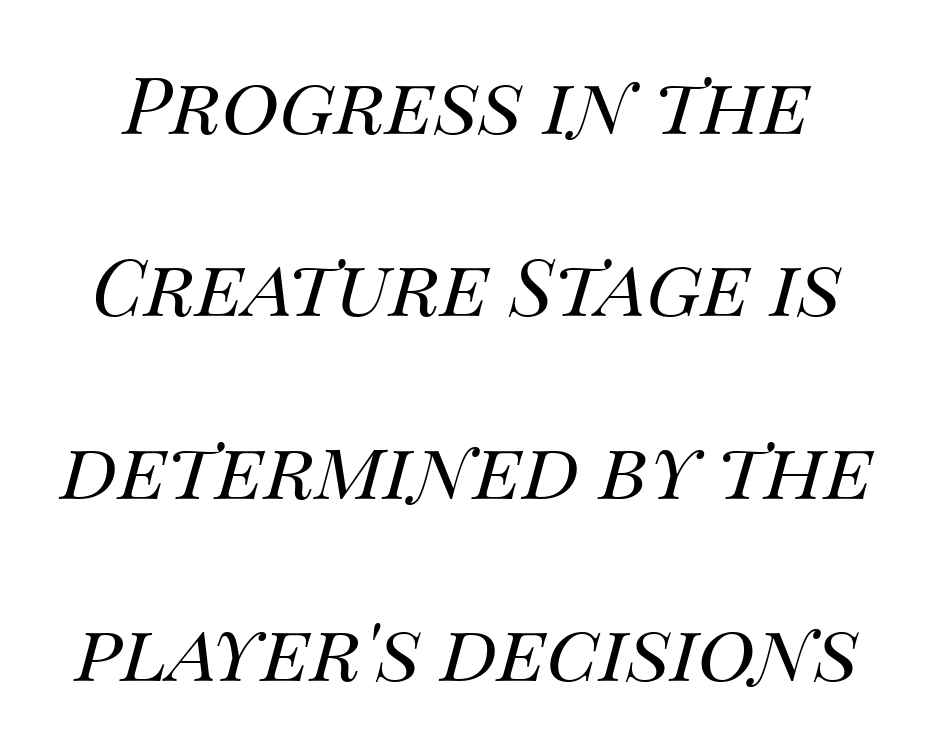
Rendered with sloped, italic letterforms. A typesetter would call this proportional, since set widths differ per character. Leading is clearly above the norm, producing a sparse column. The strip under each line holds only bare page.
